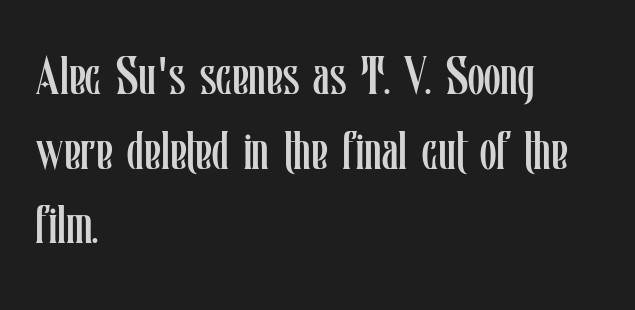
{"italic": "no", "bold": "no", "weight": "regular", "width": "condensed", "stroke_contrast": "low", "x_height": "medium", "monospaced": "no", "underline": "no", "align": "left", "line_spacing": "normal", "line_spacing_ratio": 1.38, "letter_spacing": "normal", "letter_spacing_em": 0.0, "glyph_px": 54}
